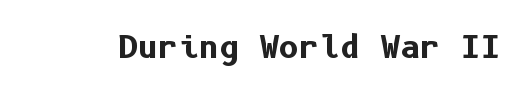
There is no visible air inserted between adjacent glyphs. The font family rendered here belongs to the sans-serif group. Check under the words: just untouched page. Every letter is thick-stroked: bold, no question. Posture: upright roman.
